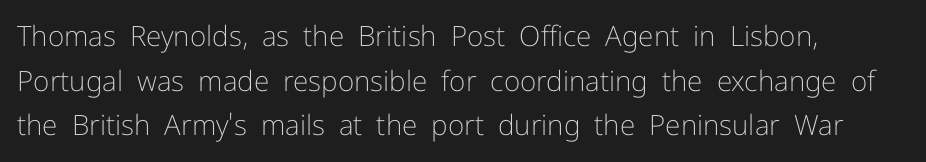
{"serif": "no", "italic": "no", "bold": "no", "weight": "light", "width": "normal", "stroke_contrast": "low", "x_height": "medium", "monospaced": "no", "underline": "no", "align": "left", "line_spacing": "normal", "line_spacing_ratio": 1.59, "letter_spacing": "normal", "letter_spacing_em": 0.0, "glyph_px": 28}
